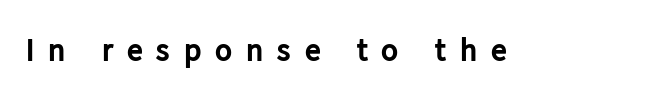
{"serif": "no", "italic": "no", "bold": "yes", "weight": "bold", "width": "normal", "stroke_contrast": "low", "x_height": "medium", "monospaced": "no", "underline": "no", "letter_spacing": "wide", "letter_spacing_em": 0.43, "glyph_px": 32}
